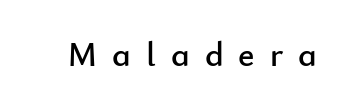
Q: Is the text italic (slanted)? A: No, it is upright.
Q: Is the typeface a serif or a sans-serif typeface? A: Sans-serif.
Q: Is the text underlined? A: No.
Q: Is the spacing between letters normal or unusually wide? A: Unusually wide.
Q: Width (condensed, normal, or wide)? A: Normal.
Q: Stroke contrast? A: Low.
Q: x-height? A: Small.
Q: Monospaced? A: No.
